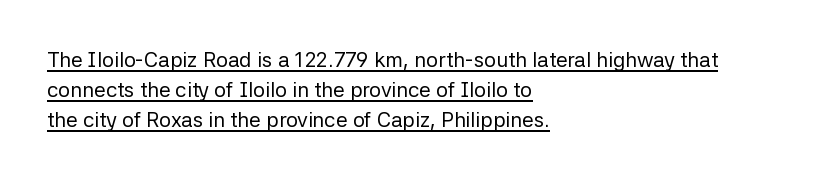
Q: Is the text bold? A: No.
Q: Is the text italic (slanted)? A: No, it is upright.
Q: Is the text underlined? A: Yes.
Q: How is the paragraph aligned? A: Left-aligned.
Q: Is the spacing between letters normal or unusually wide? A: Normal.
Q: Is the spacing between lines tight, normal or loose? A: Normal.
